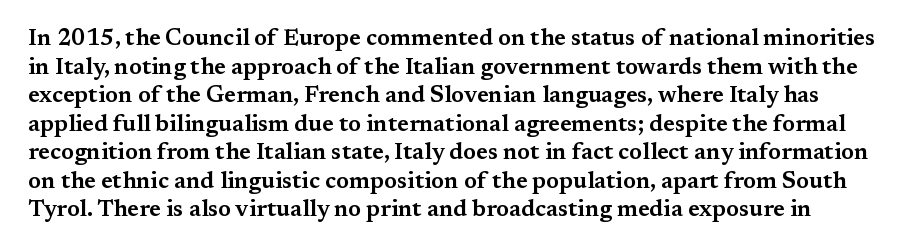
Q: Is the text italic (slanted)? A: No, it is upright.
Q: Is the text underlined? A: No.
Q: Is the spacing between letters normal or unusually wide? A: Normal.
